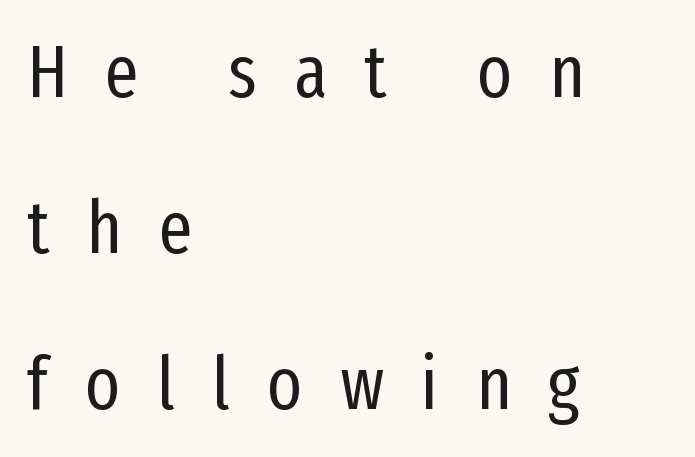
The lettering holds an erect, upright posture throughout. Is the letter spacing exaggerated? Yes — the characters are pushed far apart. Any mark beneath the type? The region is blank. This rendering uses left alignment, leaving the right contour irregular. Honestly, the rows look like they've been pulled way apart.
